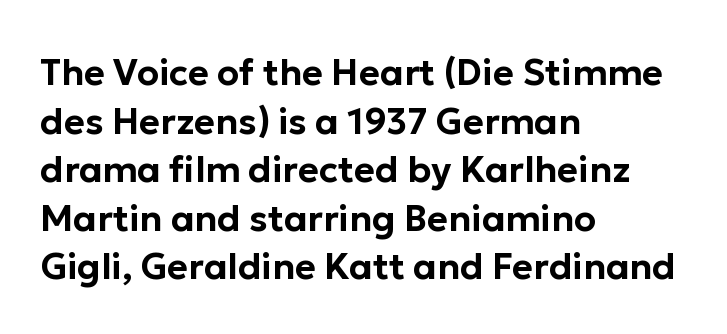
The image shows 36 px sans-serif type, upright; set left-aligned, normal line spacing (1.35x), normal letter spacing, not underlined; low stroke contrast and a medium x-height.
